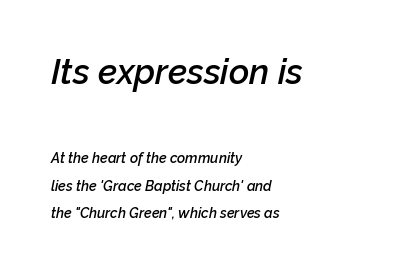
The image shows 35 px semibold type, italic (leaning right); set left-aligned, loose line spacing (1.99x), normal letter spacing, not underlined; the first (top) block is 2.5x larger; low stroke contrast and a medium x-height.
